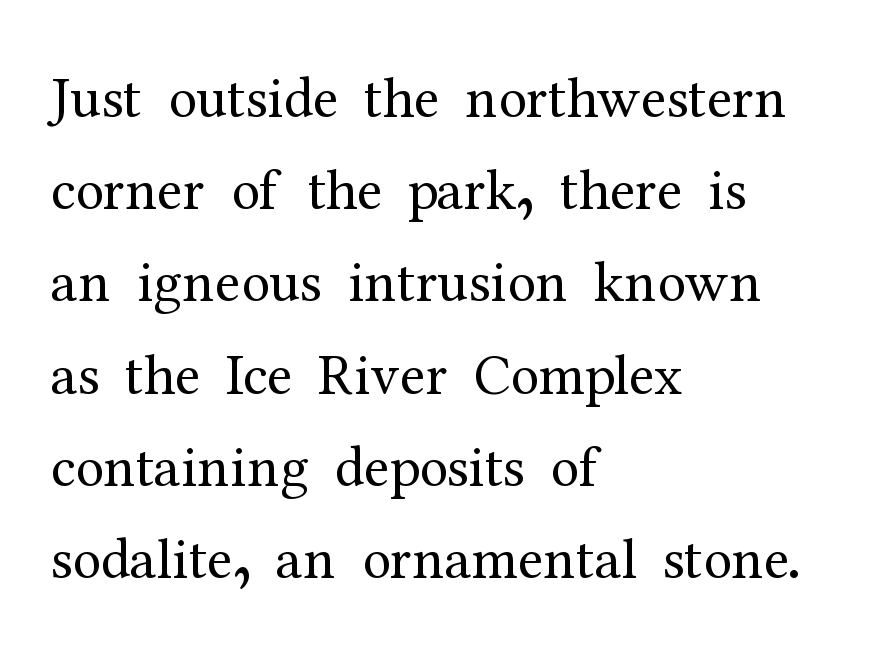
Q: Is the text bold? A: No.
Q: Is the text italic (slanted)? A: No, it is upright.
Q: Is the typeface a serif or a sans-serif typeface? A: Serif.
Q: Is the text underlined? A: No.
Q: How is the paragraph aligned? A: Left-aligned.
Q: Is the spacing between letters normal or unusually wide? A: Normal.
Q: Is the spacing between lines tight, normal or loose? A: Normal.
Q: Width (condensed, normal, or wide)? A: Normal.
Q: Stroke contrast? A: Medium.
Q: x-height? A: Medium.
Q: Monospaced? A: No.
